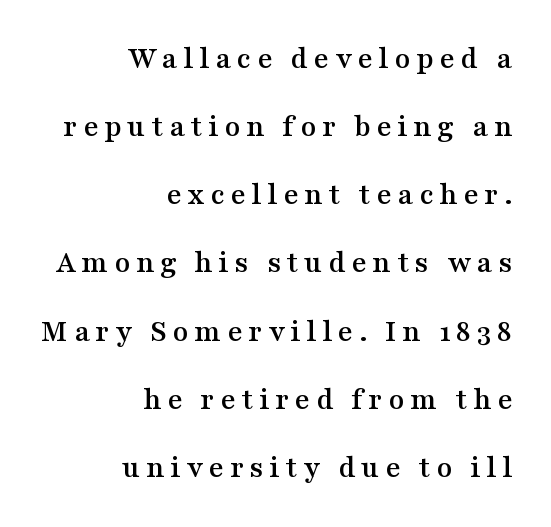
The area under the type is left untouched. Each letter's strokes conclude with small projecting serifs. The specimen reads as upright at a glance. The line-height multiplier appears high, well above default.
